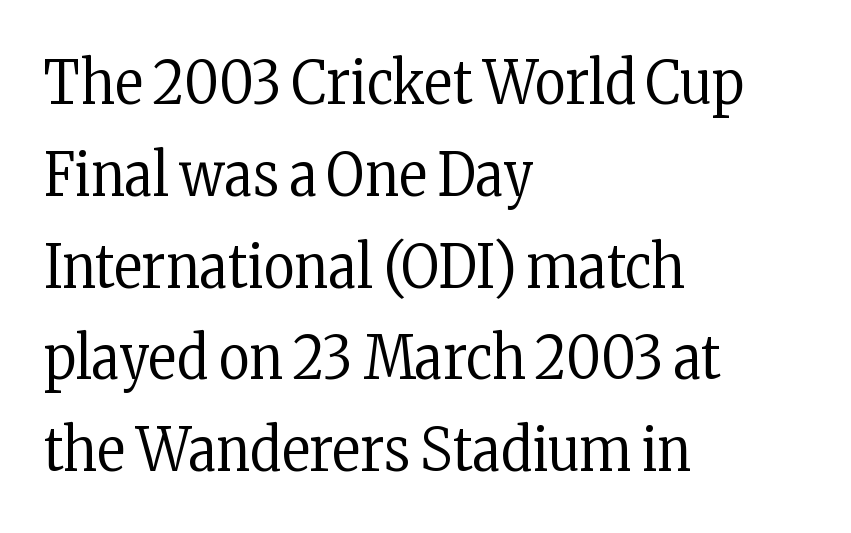
Q: Is the text bold? A: No.
Q: Is the text italic (slanted)? A: No, it is upright.
Q: Is the typeface a serif or a sans-serif typeface? A: Serif.
Q: Is the text underlined? A: No.
Q: How is the paragraph aligned? A: Left-aligned.
Q: Is the spacing between letters normal or unusually wide? A: Normal.
Q: Is the spacing between lines tight, normal or loose? A: Normal.
Q: Width (condensed, normal, or wide)? A: Condensed.
Q: Stroke contrast? A: Low.
Q: x-height? A: Medium.
Q: Monospaced? A: No.
